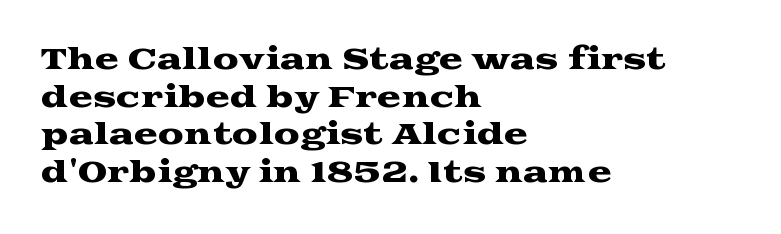
Q: Is the text italic (slanted)? A: No, it is upright.
Q: Is the typeface a serif or a sans-serif typeface? A: Serif.
Q: Is the text underlined? A: No.
Q: How is the paragraph aligned? A: Left-aligned.
Q: Is the spacing between letters normal or unusually wide? A: Normal.
Q: Is the spacing between lines tight, normal or loose? A: Normal.
Q: Width (condensed, normal, or wide)? A: Wide.
Q: Stroke contrast? A: Medium.
Q: x-height? A: Medium.
Q: Monospaced? A: No.
